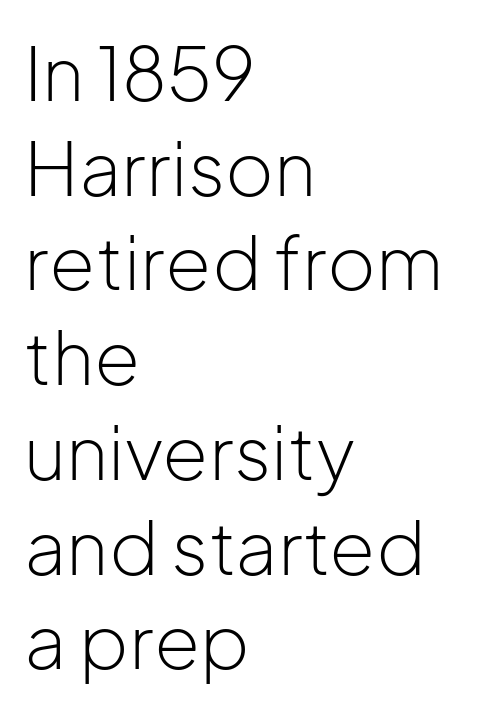
{"serif": "no", "italic": "no", "bold": "no", "weight": "light", "width": "normal", "stroke_contrast": "low", "x_height": "medium", "monospaced": "no", "underline": "no", "align": "left", "line_spacing": "normal", "line_spacing_ratio": 1.28, "letter_spacing": "normal", "letter_spacing_em": 0.0, "glyph_px": 74}
